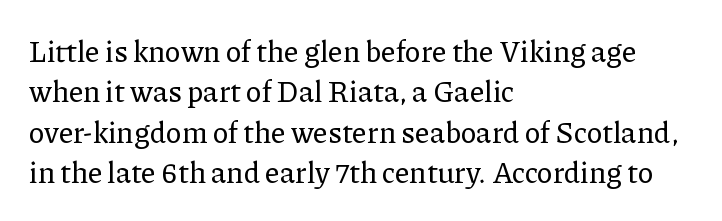
This sample has the flowing, uneven cadence of proportional lettering. The space between consecutive lines is moderate. The horizontal fit of the characters is conventional and even. The font family rendered here belongs to the serif group. Letters rest on an invisible, unmarked baseline. A classic flush-left, rag-right setting is used for this passage.
